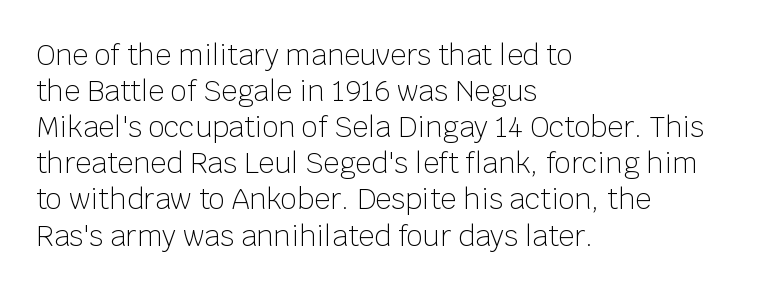
Q: Is the text bold? A: No.
Q: Is the text italic (slanted)? A: No, it is upright.
Q: Is the typeface a serif or a sans-serif typeface? A: Sans-serif.
Q: Is the text underlined? A: No.
Q: How is the paragraph aligned? A: Left-aligned.
Q: Is the spacing between letters normal or unusually wide? A: Normal.
Q: Is the spacing between lines tight, normal or loose? A: Normal.
Q: Width (condensed, normal, or wide)? A: Normal.
Q: Stroke contrast? A: Low.
Q: x-height? A: Large.
Q: Monospaced? A: No.
